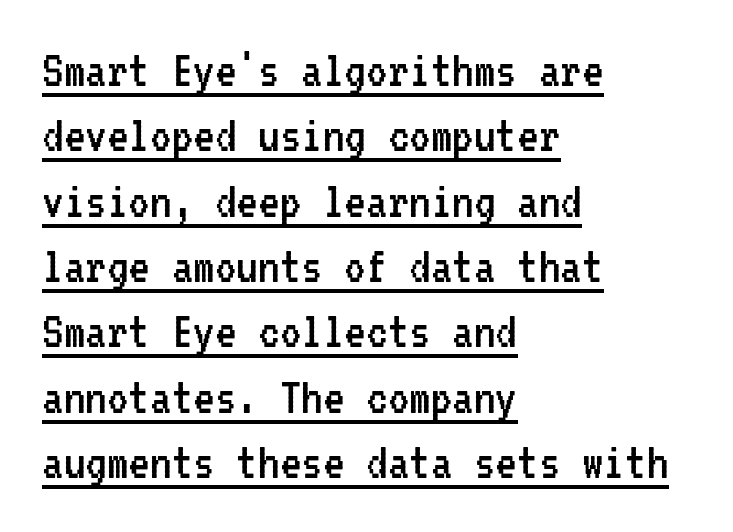
Q: Is the text bold? A: No.
Q: Is the text italic (slanted)? A: No, it is upright.
Q: Is the typeface a serif or a sans-serif typeface? A: Sans-serif.
Q: Is the text underlined? A: Yes.
Q: How is the paragraph aligned? A: Left-aligned.
Q: Is the spacing between letters normal or unusually wide? A: Normal.
Q: Width (condensed, normal, or wide)? A: Condensed.
Q: Stroke contrast? A: Low.
Q: x-height? A: Medium.
Q: Monospaced? A: Yes.
